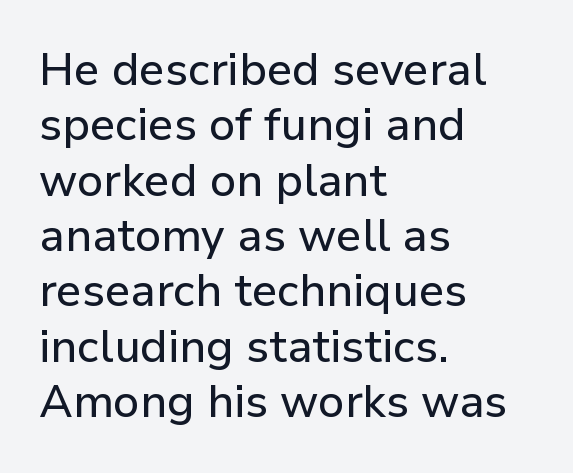
Q: Is the text italic (slanted)? A: No, it is upright.
Q: Is the typeface a serif or a sans-serif typeface? A: Sans-serif.
Q: Is the text underlined? A: No.
Q: How is the paragraph aligned? A: Left-aligned.
Q: Is the spacing between letters normal or unusually wide? A: Normal.
Q: Width (condensed, normal, or wide)? A: Normal.
Q: Stroke contrast? A: Low.
Q: x-height? A: Medium.
Q: Monospaced? A: No.
